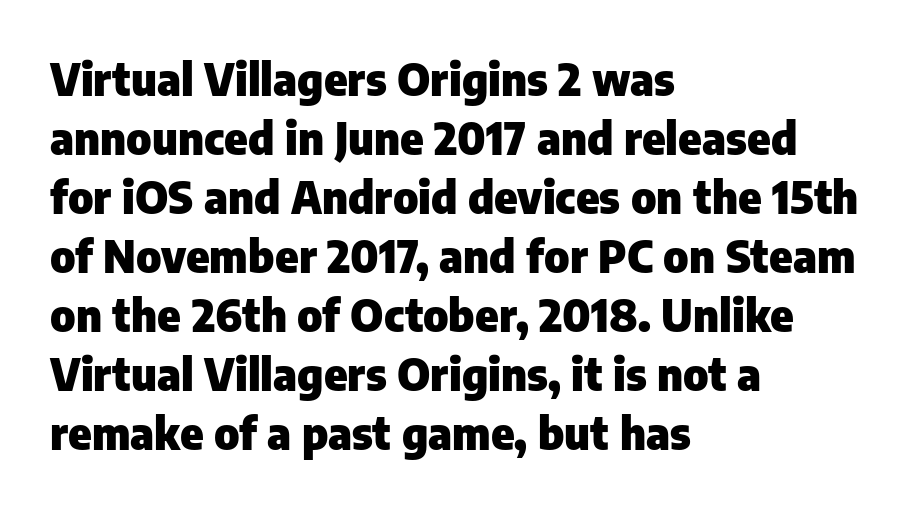
Vertical strokes here are truly vertical. The rendering uses a bold face; every stroke is thick and dark. The passage is arranged the way most books set body copy — flush left. Observe the ordinary spacing: letters are neighbours, not strangers. Quick note: underline off. You could not count columns in this text — the font is proportionally spaced.
